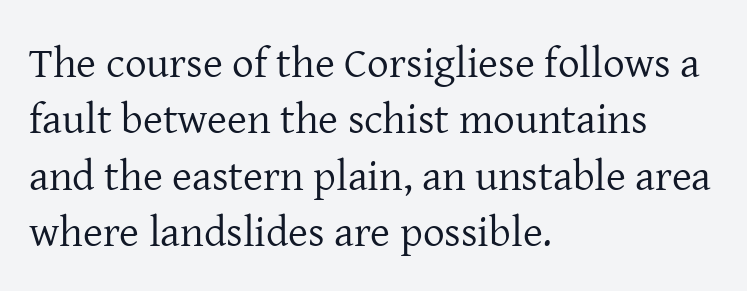
The image shows 43 px regular-weight serif type, upright; set left-aligned, normal line spacing (1.31x), normal letter spacing, not underlined; low stroke contrast and a medium x-height.
